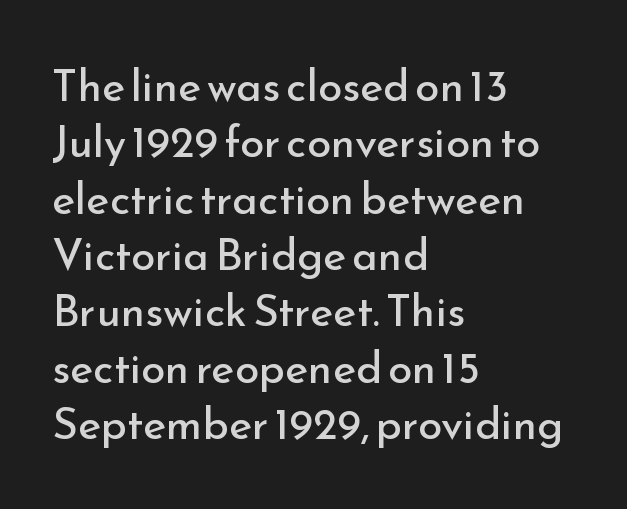
{"serif": "no", "italic": "no", "bold": "no", "weight": "regular", "width": "normal", "stroke_contrast": "low", "x_height": "small", "monospaced": "no", "underline": "no", "align": "left", "line_spacing": "normal", "line_spacing_ratio": 1.28, "letter_spacing": "normal", "letter_spacing_em": 0.0, "glyph_px": 44}
